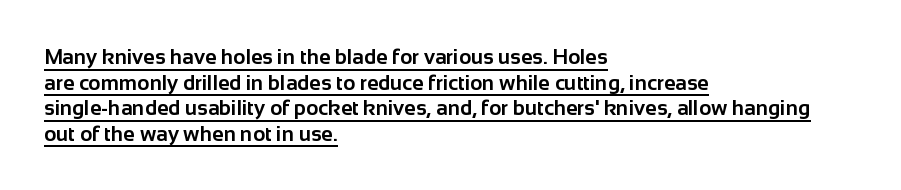
Q: Is the text bold? A: Yes.
Q: Is the text italic (slanted)? A: No, it is upright.
Q: Is the text underlined? A: Yes.
Q: How is the paragraph aligned? A: Left-aligned.
Q: Is the spacing between letters normal or unusually wide? A: Normal.
